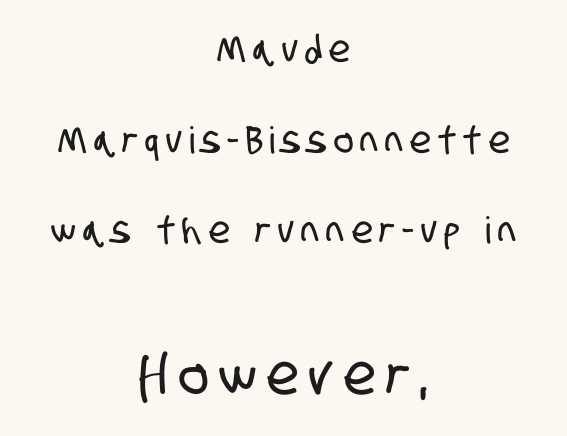
{"serif": "no", "width": "condensed", "stroke_contrast": "low", "x_height": "large", "monospaced": "no", "underline": "no", "align": "center", "line_spacing": "loose", "line_spacing_ratio": 2.45, "letter_spacing": "wide", "letter_spacing_em": 0.2, "larger_block": "second", "size_ratio": 1.51, "glyph_px": 56}
